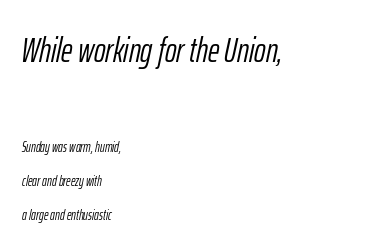
Q: Is the text bold? A: No.
Q: Is the text italic (slanted)? A: Yes, it leans right by about 12 degrees.
Q: Is the text underlined? A: No.
Q: How is the paragraph aligned? A: Left-aligned.
Q: Is the spacing between letters normal or unusually wide? A: Normal.
Q: Is the spacing between lines tight, normal or loose? A: Loose.
Q: Which block of text is set in a larger size, the first (top) or the second (bottom)? A: The first (top) one.
Q: Width (condensed, normal, or wide)? A: Condensed.
Q: Stroke contrast? A: Low.
Q: x-height? A: Medium.
Q: Monospaced? A: No.
